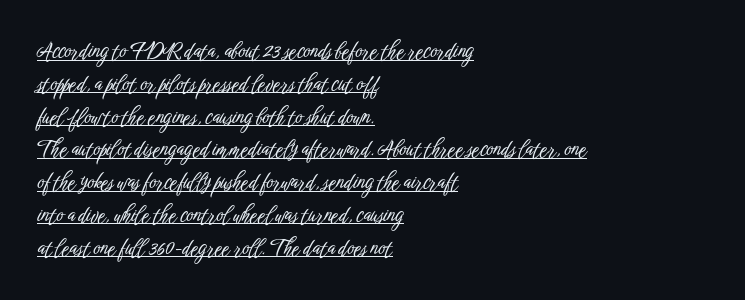
The image shows 21 px text type; set left-aligned, normal line spacing (1.56x), normal letter spacing, underlined.
